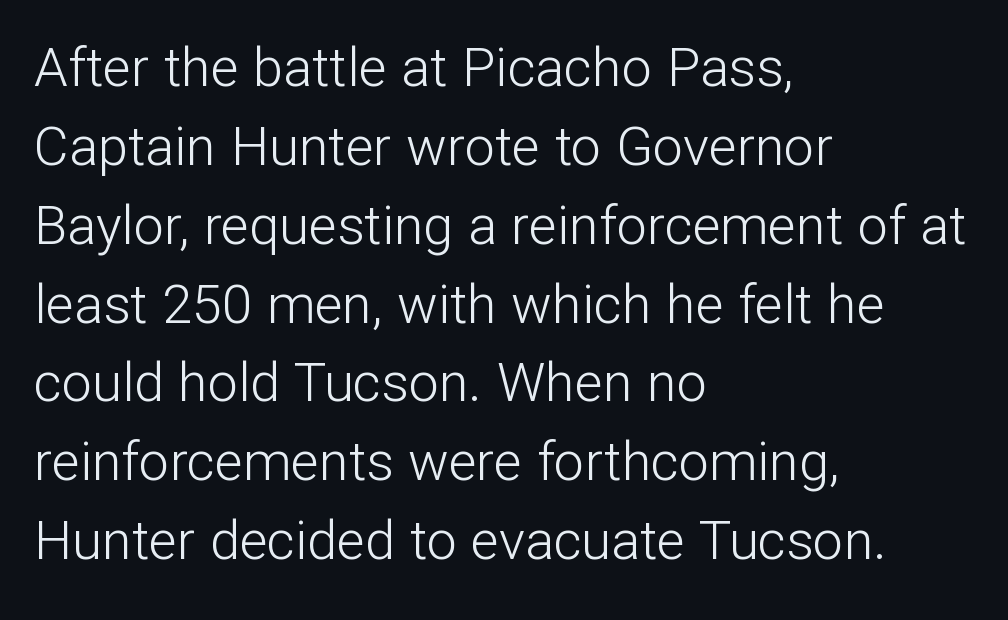
Q: Is the text bold? A: No.
Q: Is the text italic (slanted)? A: No, it is upright.
Q: Is the typeface a serif or a sans-serif typeface? A: Sans-serif.
Q: Is the text underlined? A: No.
Q: How is the paragraph aligned? A: Left-aligned.
Q: Is the spacing between letters normal or unusually wide? A: Normal.
Q: Is the spacing between lines tight, normal or loose? A: Normal.
Q: Width (condensed, normal, or wide)? A: Normal.
Q: Stroke contrast? A: Low.
Q: x-height? A: Medium.
Q: Monospaced? A: No.
